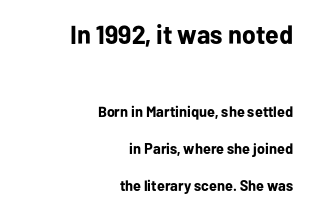
The image shows 26 px bold type, upright; set right-aligned, loose line spacing (2.45x), normal letter spacing, not underlined; the first (top) block is 1.73x larger.
